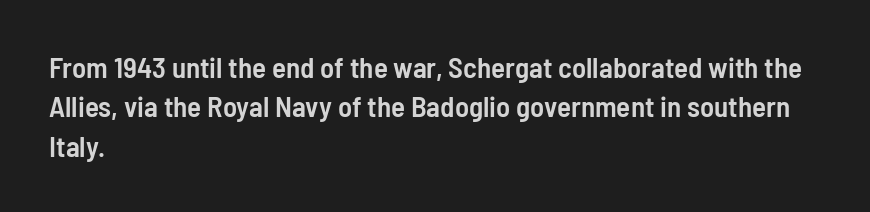
Q: Is the text bold? A: Semi-bold.
Q: Is the text italic (slanted)? A: No, it is upright.
Q: Is the typeface a serif or a sans-serif typeface? A: Sans-serif.
Q: Is the text underlined? A: No.
Q: How is the paragraph aligned? A: Left-aligned.
Q: Is the spacing between letters normal or unusually wide? A: Normal.
Q: Is the spacing between lines tight, normal or loose? A: Normal.
Q: Width (condensed, normal, or wide)? A: Condensed.
Q: Stroke contrast? A: Low.
Q: x-height? A: Medium.
Q: Monospaced? A: No.
